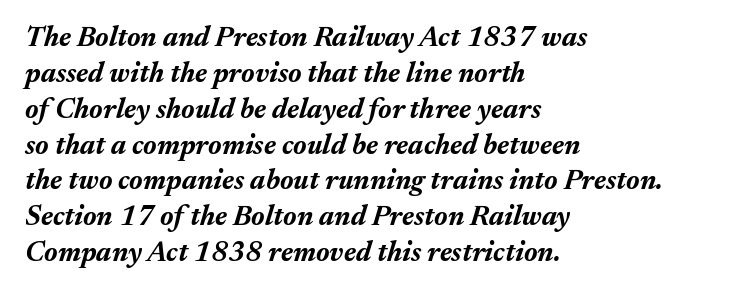
Q: Is the text bold? A: Yes.
Q: Is the text italic (slanted)? A: Yes, it leans right by about 17 degrees.
Q: Is the text underlined? A: No.
Q: How is the paragraph aligned? A: Left-aligned.
Q: Is the spacing between letters normal or unusually wide? A: Normal.
Q: Is the spacing between lines tight, normal or loose? A: Normal.
Q: Width (condensed, normal, or wide)? A: Normal.
Q: Stroke contrast? A: Medium.
Q: x-height? A: Medium.
Q: Monospaced? A: No.
